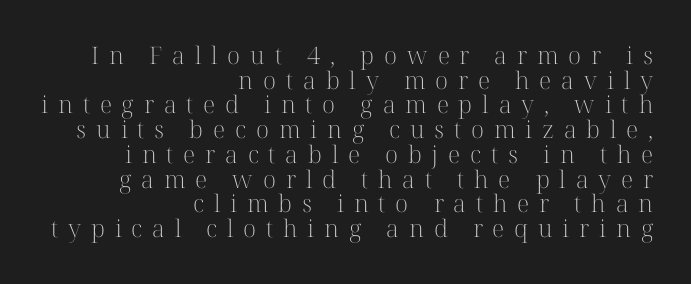
{"italic": "no", "bold": "no", "underline": "no", "align": "right", "line_spacing": "tight", "line_spacing_ratio": 1.03, "letter_spacing": "wide", "letter_spacing_em": 0.41, "glyph_px": 24}
